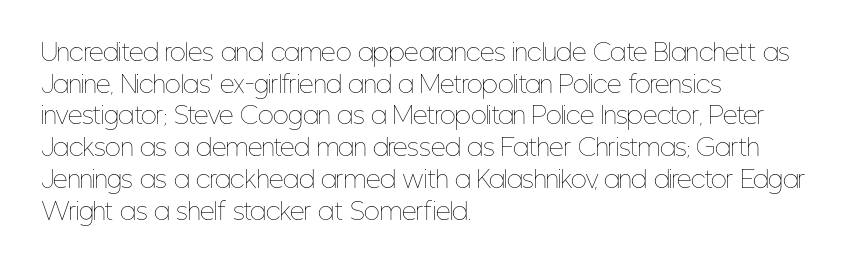
A roman cut, with each character standing at attention. Line spacing here is normal. The text block is weighted toward the left margin, trailing off unevenly rightward. Lines of text with bare space underneath. Nothing unusual about the tracking: characters are spaced as the font intends. A quiet, ordinary-to-light weight characterises the typeface.
